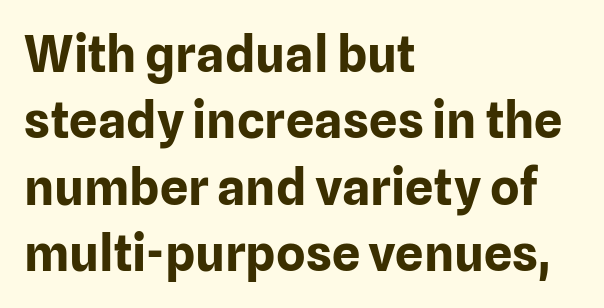
In terms of letterform style, serifs are entirely absent. The area under the type is left untouched. Rendered with straight, roman letterforms. Spacing verdict: proportional, widths tailored to each character. All the whitespace from short lines collects on the right. Nobody touched the tracking dial on this one.
